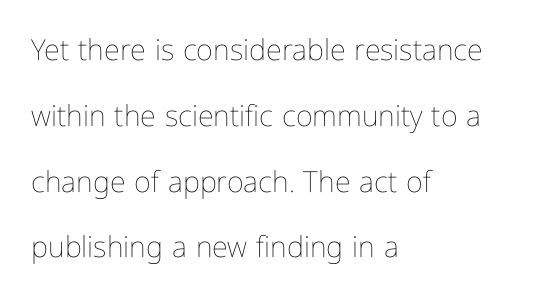
{"italic": "no", "bold": "no", "weight": "thin", "width": "condensed", "stroke_contrast": "low", "x_height": "medium", "monospaced": "no", "underline": "no", "align": "left", "line_spacing": "loose", "line_spacing_ratio": 2.27, "letter_spacing": "normal", "letter_spacing_em": 0.0, "glyph_px": 29}
